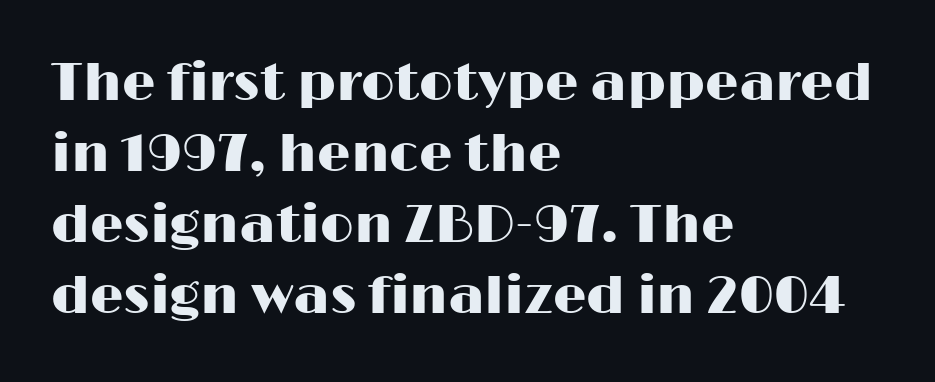
Q: Is the text italic (slanted)? A: No, it is upright.
Q: Is the typeface a serif or a sans-serif typeface? A: Sans-serif.
Q: Is the text underlined? A: No.
Q: How is the paragraph aligned? A: Left-aligned.
Q: Is the spacing between letters normal or unusually wide? A: Normal.
Q: Is the spacing between lines tight, normal or loose? A: Normal.
Q: Width (condensed, normal, or wide)? A: Wide.
Q: Stroke contrast? A: High.
Q: x-height? A: Medium.
Q: Monospaced? A: No.
